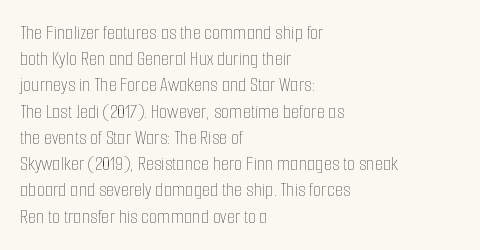
Q: Is the text bold? A: No.
Q: Is the text italic (slanted)? A: No, it is upright.
Q: Is the text underlined? A: No.
Q: How is the paragraph aligned? A: Left-aligned.
Q: Is the spacing between letters normal or unusually wide? A: Normal.
Q: Is the spacing between lines tight, normal or loose? A: Normal.
